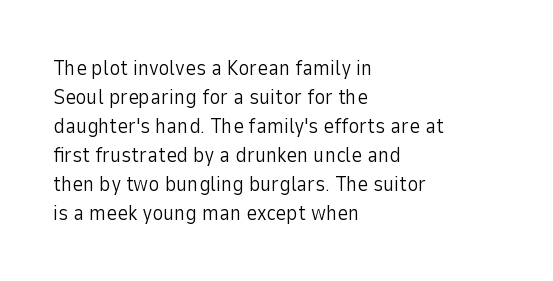
The image shows 21 px text type, upright; set left-aligned, normal line spacing (1.38x), normal letter spacing, not underlined.
